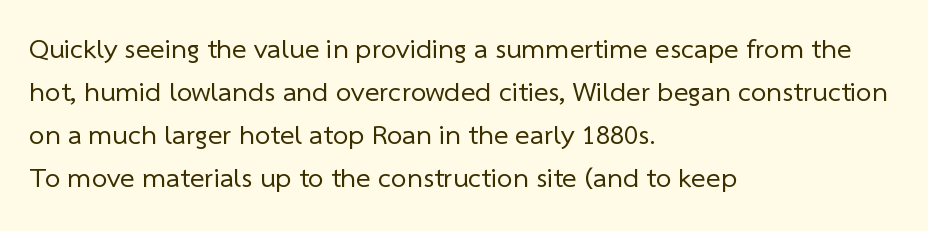
Q: Is the text bold? A: No.
Q: Is the typeface a serif or a sans-serif typeface? A: Sans-serif.
Q: Is the text underlined? A: No.
Q: How is the paragraph aligned? A: Left-aligned.
Q: Is the spacing between letters normal or unusually wide? A: Normal.
Q: Is the spacing between lines tight, normal or loose? A: Normal.
Q: Width (condensed, normal, or wide)? A: Normal.
Q: Stroke contrast? A: Low.
Q: x-height? A: Medium.
Q: Monospaced? A: No.
